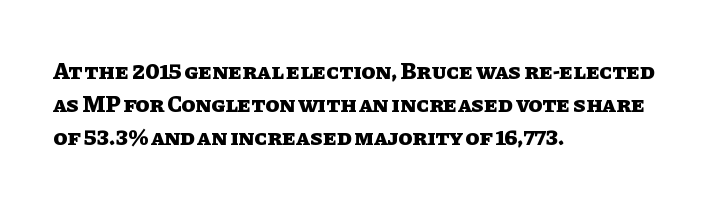
The image shows 23 px bold type, upright; set left-aligned, normal line spacing (1.44x), normal letter spacing, not underlined.
